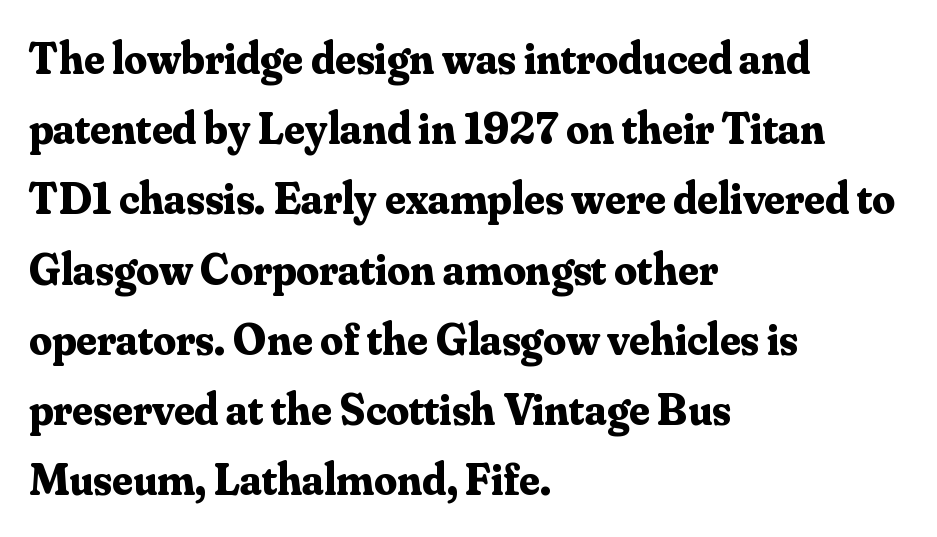
{"serif": "yes", "italic": "no", "bold": "yes", "weight": "bold", "width": "normal", "stroke_contrast": "medium", "x_height": "small", "monospaced": "no", "underline": "no", "align": "left", "line_spacing": "normal", "line_spacing_ratio": 1.56, "letter_spacing": "normal", "letter_spacing_em": 0.0, "glyph_px": 45}
